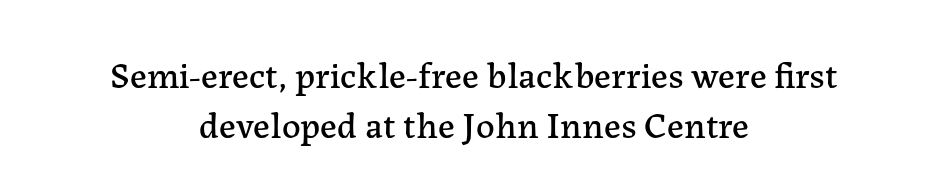
{"serif": "yes", "italic": "no", "width": "normal", "stroke_contrast": "low", "x_height": "medium", "monospaced": "no", "underline": "no", "align": "center", "line_spacing": "normal", "line_spacing_ratio": 1.35, "letter_spacing": "normal", "letter_spacing_em": 0.0, "glyph_px": 37}
